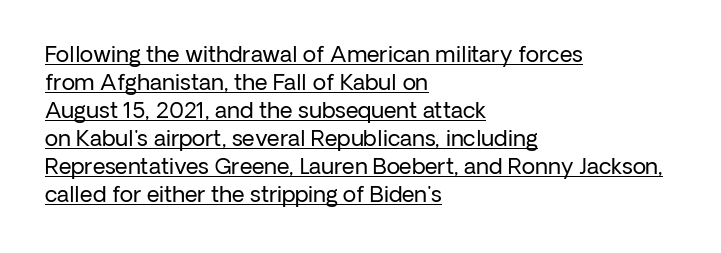
{"italic": "no", "bold": "no", "underline": "yes", "align": "left", "line_spacing": "normal", "line_spacing_ratio": 1.27, "letter_spacing": "normal", "letter_spacing_em": 0.0, "glyph_px": 22}
